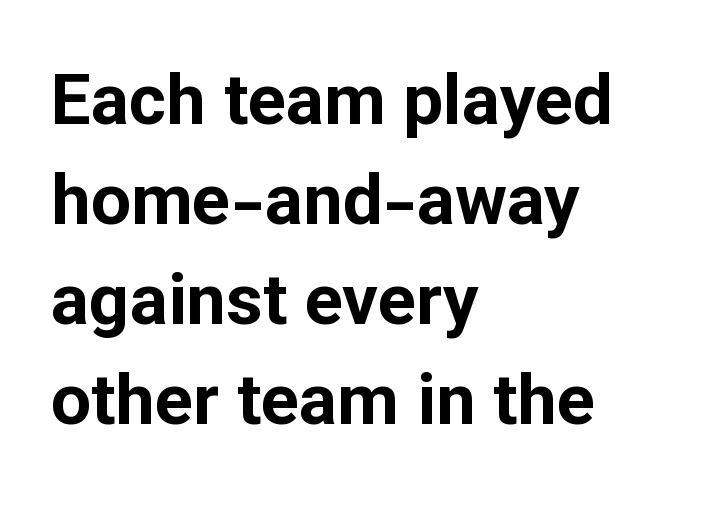
The image shows 71 px bold sans-serif type, upright; set left-aligned, normal line spacing (1.41x), normal letter spacing, not underlined; low stroke contrast and a medium x-height.
